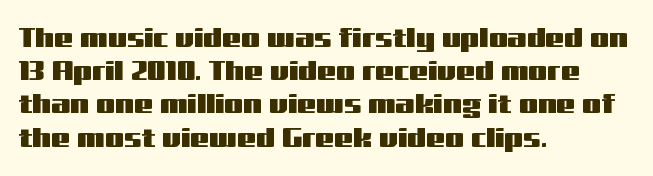
Every row of glyphs begins at an identical x-position on the left. These lines were composed using upright roman letters. Standard letterfit; no display-style spreading of the glyphs. The glyphs are unaccompanied by any horizontal stroke below them.
